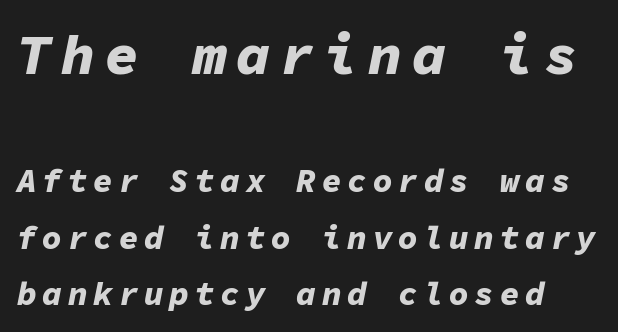
Q: Is the text bold? A: Yes.
Q: Is the text italic (slanted)? A: Yes, it leans right by about 11 degrees.
Q: Is the text underlined? A: No.
Q: Is the spacing between lines tight, normal or loose? A: Normal.
Q: Which block of text is set in a larger size, the first (top) or the second (bottom)? A: The first (top) one.
Q: Width (condensed, normal, or wide)? A: Normal.
Q: Stroke contrast? A: Low.
Q: x-height? A: Medium.
Q: Monospaced? A: Yes.
